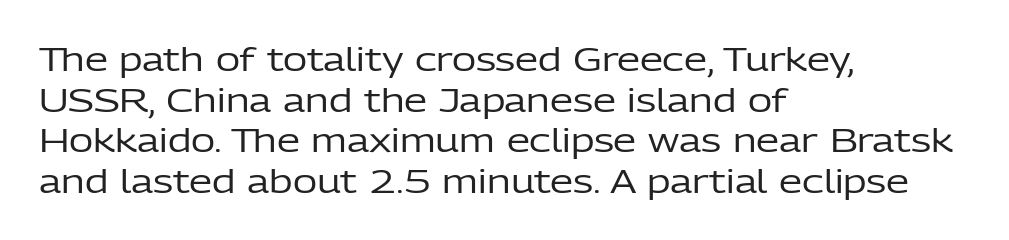
Q: Is the text bold? A: No.
Q: Is the text italic (slanted)? A: No, it is upright.
Q: Is the typeface a serif or a sans-serif typeface? A: Sans-serif.
Q: Is the text underlined? A: No.
Q: How is the paragraph aligned? A: Left-aligned.
Q: Is the spacing between letters normal or unusually wide? A: Normal.
Q: Width (condensed, normal, or wide)? A: Normal.
Q: Stroke contrast? A: Low.
Q: x-height? A: Medium.
Q: Monospaced? A: No.
